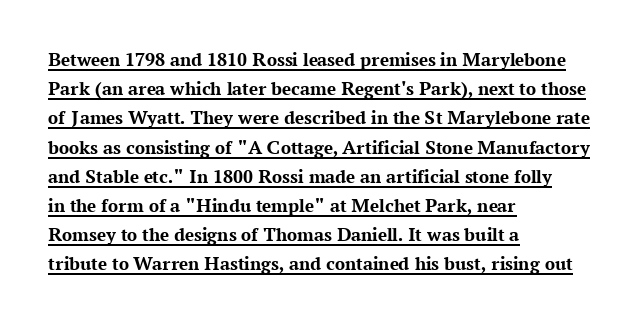
{"italic": "no", "bold": "yes", "underline": "yes", "align": "left", "line_spacing": "normal", "line_spacing_ratio": 1.46, "letter_spacing": "normal", "letter_spacing_em": 0.0, "glyph_px": 20}
